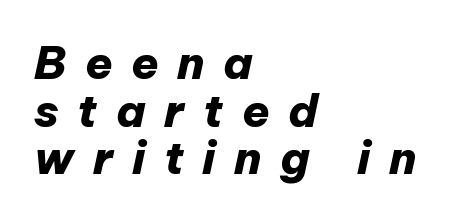
The rendering uses natural spacing where letterforms have individual widths. Chunky letters — that's bold for sure. Every row of glyphs begins at an identical x-position on the left. This rendering widens character spacing well past its baseline value.
